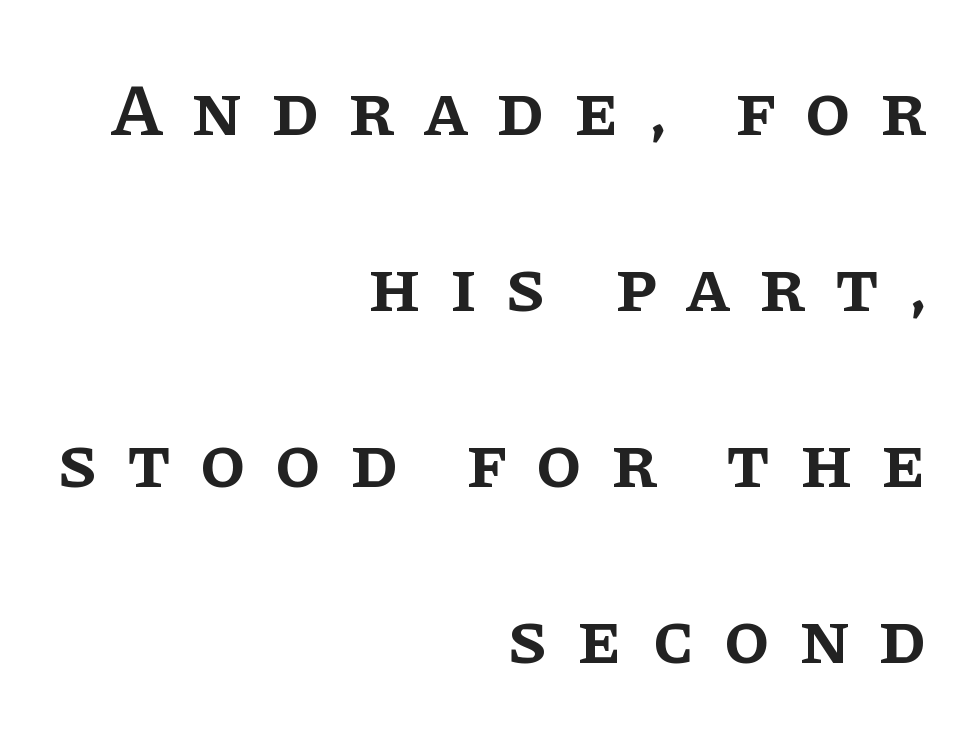
The rendering uses natural spacing where letterforms have individual widths. How heavy is the stroke? Medium-heavy — a semibold, shy of bold. The typography opts for an upright posture over an oblique one. Horizontal alignment here is rightward, an uncommon choice for prose.
